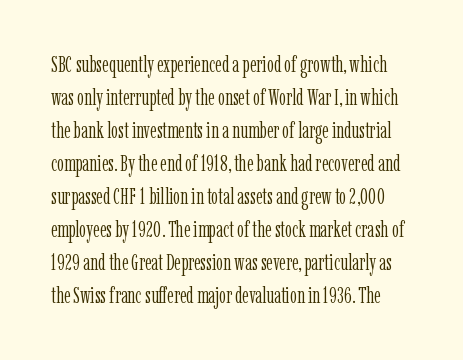
{"italic": "no", "bold": "no", "underline": "no", "line_spacing": "normal", "line_spacing_ratio": 1.5, "letter_spacing": "normal", "letter_spacing_em": 0.0, "glyph_px": 22}
